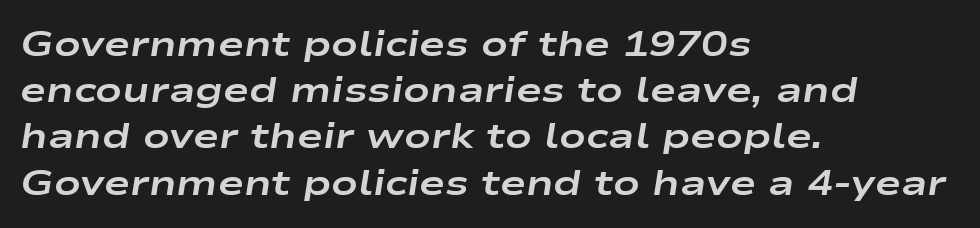
Q: Is the text bold? A: Yes.
Q: Is the text italic (slanted)? A: Yes, it leans right by about 9 degrees.
Q: Is the text underlined? A: No.
Q: How is the paragraph aligned? A: Left-aligned.
Q: Is the spacing between letters normal or unusually wide? A: Normal.
Q: Is the spacing between lines tight, normal or loose? A: Normal.
Q: Width (condensed, normal, or wide)? A: Wide.
Q: Stroke contrast? A: Low.
Q: x-height? A: Medium.
Q: Monospaced? A: No.
